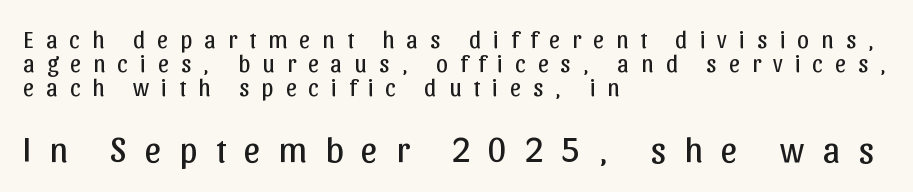
The image shows 36 px regular-weight sans-serif type, upright; set left-aligned, tight line spacing (1.01x), unusually wide letter spacing (+0.5 em), not underlined; the second (bottom) block is 1.5x larger; low stroke contrast and a medium x-height.
